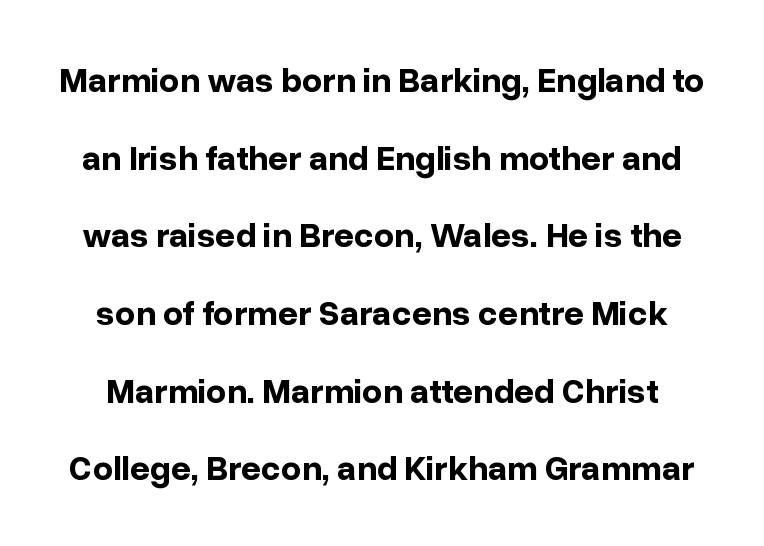
Unlike italic type, these characters show no tilt at all. Think of a printed novel: that variable character pitch is what you see here. There is no visible air inserted between adjacent glyphs. No feet cap the strokes, marking this as sans-serif type. What weight is shown? A full bold with thick strokes. A clean baseline with only descenders dipping below it.
